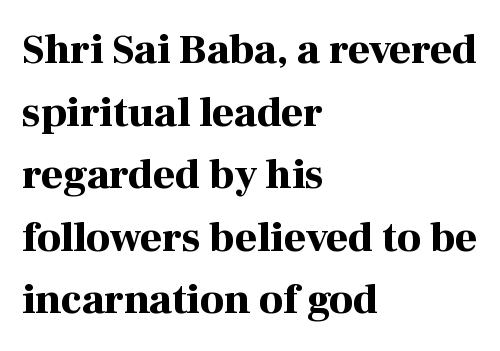
Q: Is the text bold? A: Yes.
Q: Is the text italic (slanted)? A: No, it is upright.
Q: Is the typeface a serif or a sans-serif typeface? A: Serif.
Q: Is the text underlined? A: No.
Q: How is the paragraph aligned? A: Left-aligned.
Q: Is the spacing between letters normal or unusually wide? A: Normal.
Q: Is the spacing between lines tight, normal or loose? A: Normal.
Q: Width (condensed, normal, or wide)? A: Normal.
Q: Stroke contrast? A: High.
Q: x-height? A: Medium.
Q: Monospaced? A: No.
